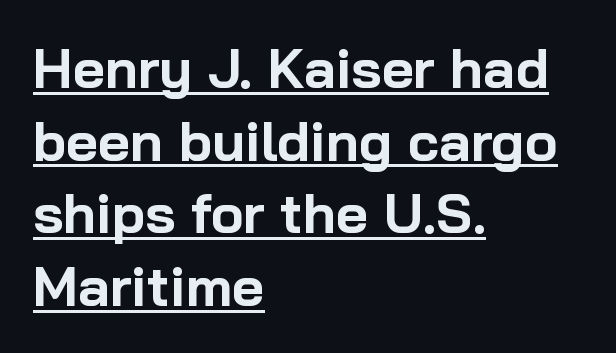
Q: Is the text bold? A: Yes.
Q: Is the text italic (slanted)? A: No, it is upright.
Q: Is the typeface a serif or a sans-serif typeface? A: Sans-serif.
Q: Is the text underlined? A: Yes.
Q: How is the paragraph aligned? A: Left-aligned.
Q: Is the spacing between letters normal or unusually wide? A: Normal.
Q: Is the spacing between lines tight, normal or loose? A: Normal.
Q: Width (condensed, normal, or wide)? A: Normal.
Q: Stroke contrast? A: Low.
Q: x-height? A: Medium.
Q: Monospaced? A: No.
